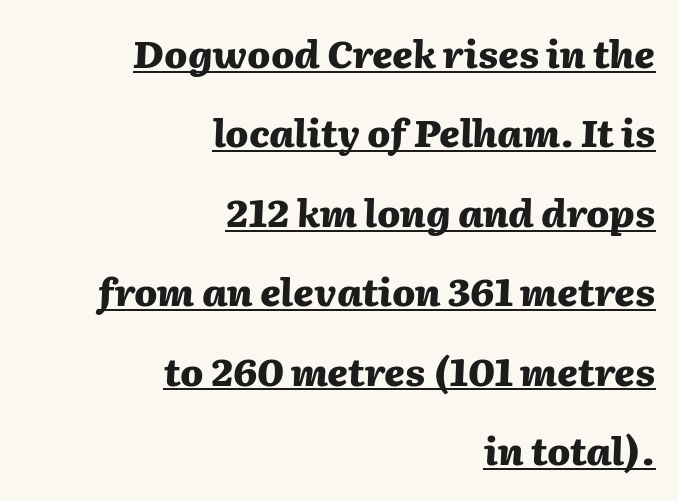
Q: Is the text bold? A: Yes.
Q: Is the text italic (slanted)? A: Yes, it leans right by about 2 degrees.
Q: Is the text underlined? A: Yes.
Q: How is the paragraph aligned? A: Right-aligned.
Q: Is the spacing between letters normal or unusually wide? A: Normal.
Q: Is the spacing between lines tight, normal or loose? A: Loose.
Q: Width (condensed, normal, or wide)? A: Normal.
Q: Stroke contrast? A: Medium.
Q: x-height? A: Medium.
Q: Monospaced? A: No.
